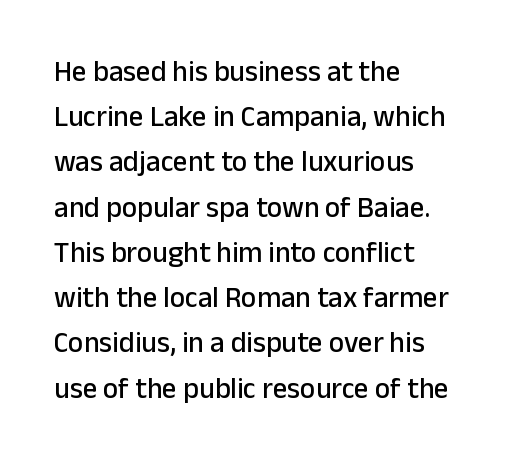
The image shows 29 px sans-serif type, upright; set left-aligned, normal line spacing (1.56x), normal letter spacing, not underlined; low stroke contrast and a medium x-height.
